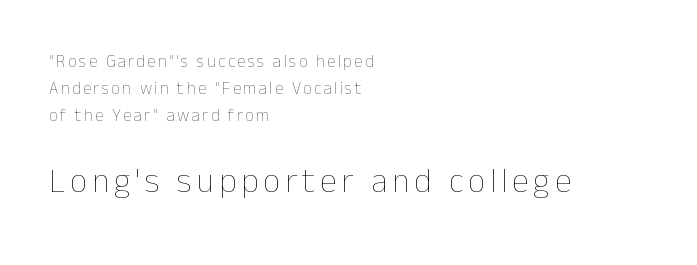
{"italic": "no", "bold": "no", "weight": "thin", "width": "normal", "stroke_contrast": "low", "x_height": "medium", "monospaced": "no", "underline": "no", "align": "left", "line_spacing": "normal", "line_spacing_ratio": 1.59, "larger_block": "second", "size_ratio": 2.0, "glyph_px": 34}
